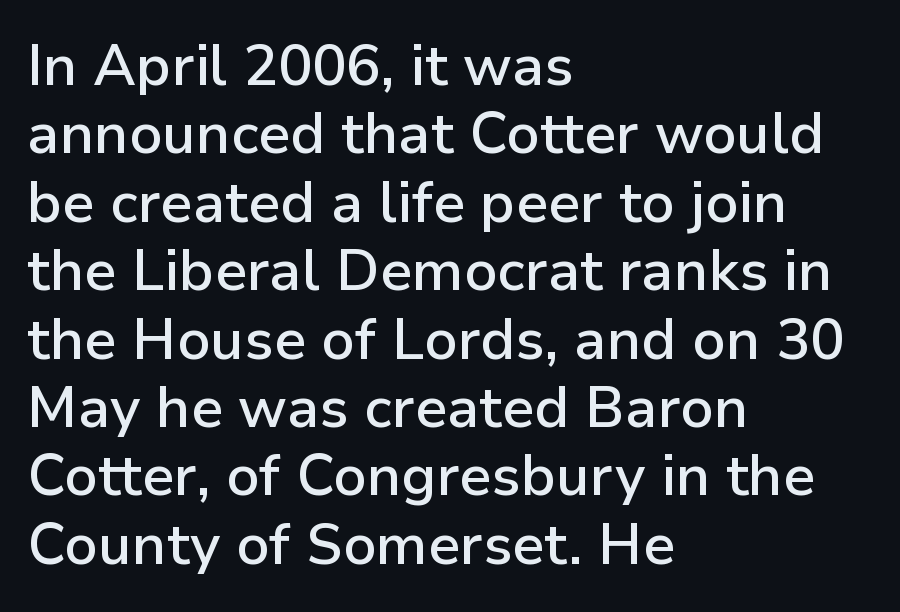
{"serif": "no", "italic": "no", "bold": "semi", "weight": "semibold", "width": "normal", "stroke_contrast": "low", "x_height": "medium", "monospaced": "no", "underline": "no", "align": "left", "line_spacing_ratio": 1.2, "letter_spacing": "normal", "letter_spacing_em": 0.0, "glyph_px": 57}
